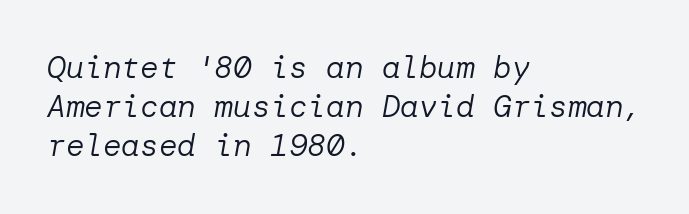
{"italic": "yes", "lean": "right", "slant_degrees": 10, "bold": "no", "weight": "regular", "width": "normal", "stroke_contrast": "low", "x_height": "medium", "underline": "no", "align": "left", "line_spacing": "normal", "line_spacing_ratio": 1.26, "letter_spacing": "normal", "letter_spacing_em": 0.0, "glyph_px": 31}
